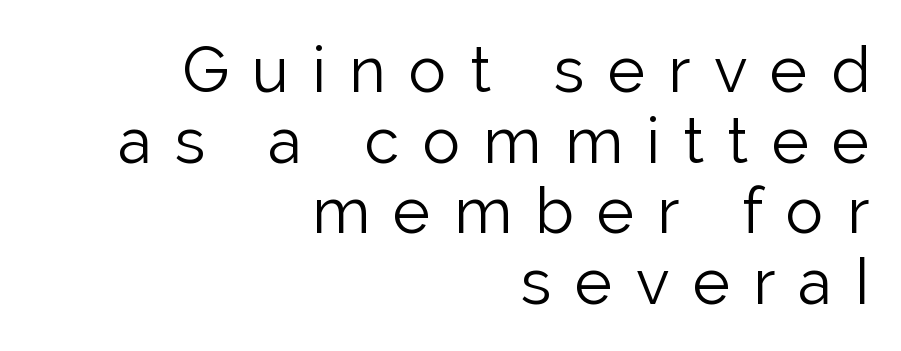
The image shows 63 px light sans-serif type, upright; set right-aligned, tight line spacing (1.12x), unusually wide letter spacing (+0.37 em), not underlined; low stroke contrast and a medium x-height.
